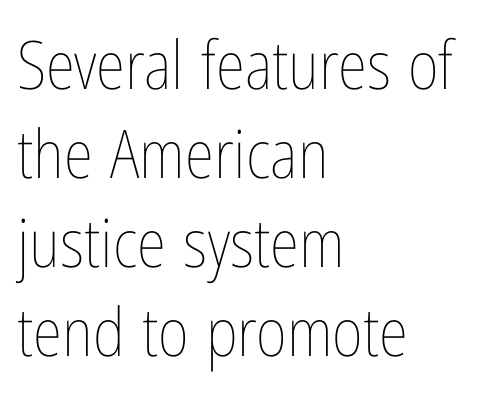
{"italic": "no", "bold": "no", "weight": "thin", "width": "condensed", "stroke_contrast": "low", "x_height": "medium", "monospaced": "no", "underline": "no", "align": "left", "line_spacing": "normal", "line_spacing_ratio": 1.33, "letter_spacing": "normal", "letter_spacing_em": 0.0, "glyph_px": 67}
